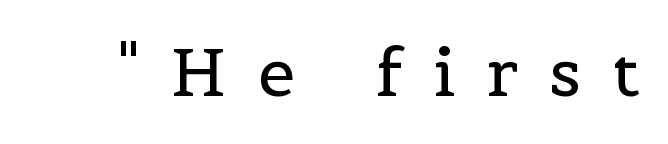
The image shows 67 px regular-weight serif type, upright; set unusually wide letter spacing (+0.46 em), not underlined; a medium x-height.
